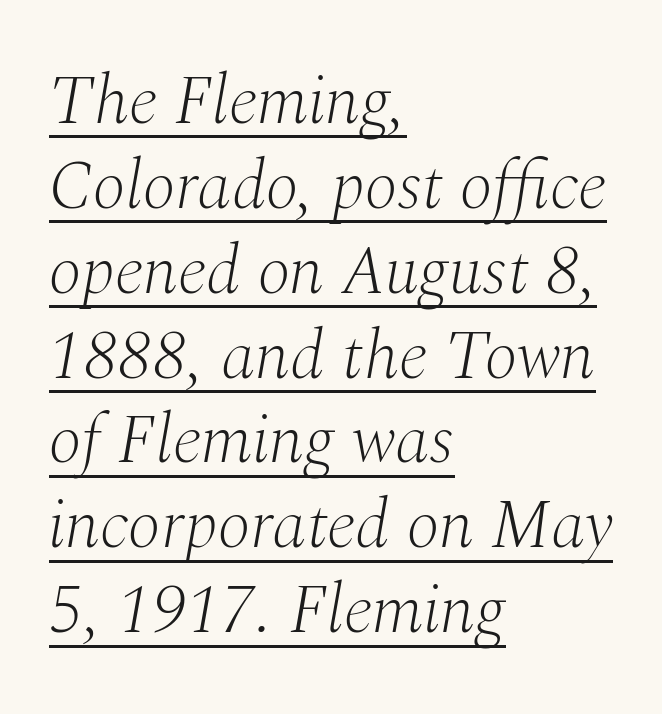
Q: Is the text bold? A: No.
Q: Is the text italic (slanted)? A: Yes, it leans right by about 10 degrees.
Q: Is the typeface a serif or a sans-serif typeface? A: Serif.
Q: Is the text underlined? A: Yes.
Q: How is the paragraph aligned? A: Left-aligned.
Q: Is the spacing between letters normal or unusually wide? A: Normal.
Q: Width (condensed, normal, or wide)? A: Normal.
Q: Stroke contrast? A: Medium.
Q: x-height? A: Medium.
Q: Monospaced? A: No.
